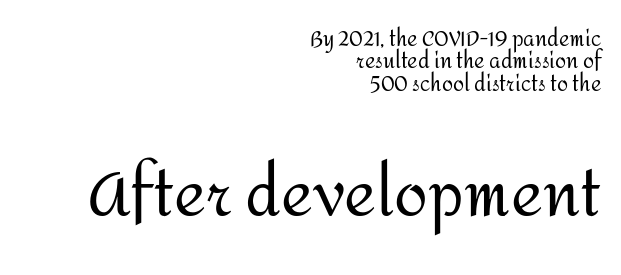
{"serif": "no", "italic": "no", "bold": "no", "weight": "regular", "width": "normal", "stroke_contrast": "medium", "x_height": "medium", "monospaced": "no", "underline": "no", "align": "right", "line_spacing": "tight", "line_spacing_ratio": 1.12, "letter_spacing": "normal", "letter_spacing_em": 0.0, "larger_block": "second", "size_ratio": 3.05, "glyph_px": 61}
